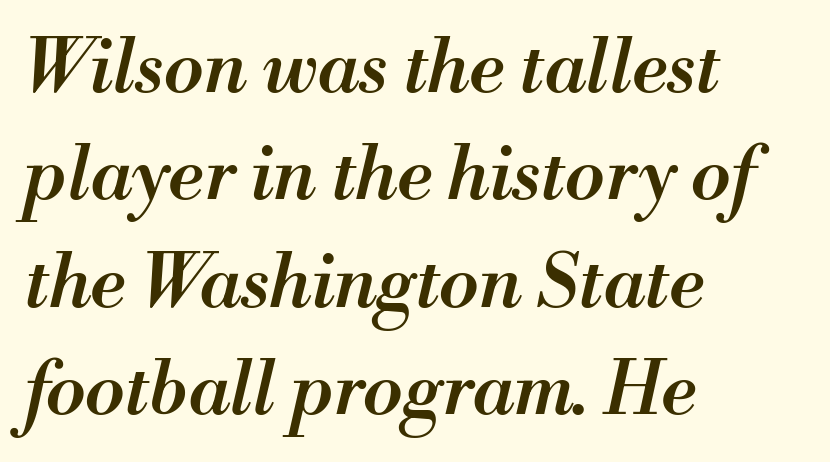
The image shows 73 px semibold type, italic (leaning right); set left-aligned, normal line spacing (1.47x), normal letter spacing, not underlined; medium stroke contrast and a small x-height.
